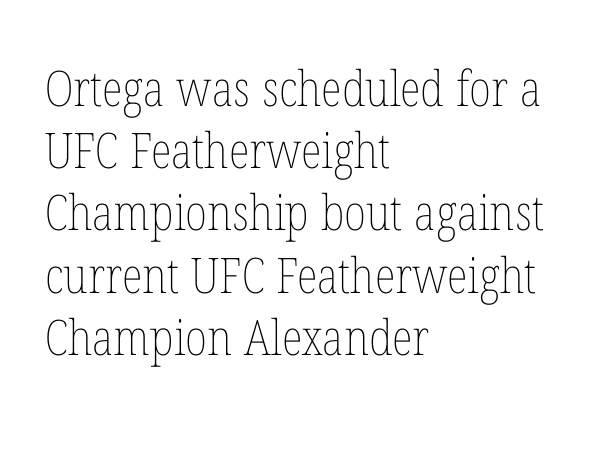
Check under the words: just untouched page. Weight: regular or lighter. The letters advance in unequal steps, a hallmark of proportional type. The rendering uses a moderate line-height, typical for paragraphs. This sample is left-justified, so line endings fall wherever the words run out. Rendered with straight, roman letterforms.
